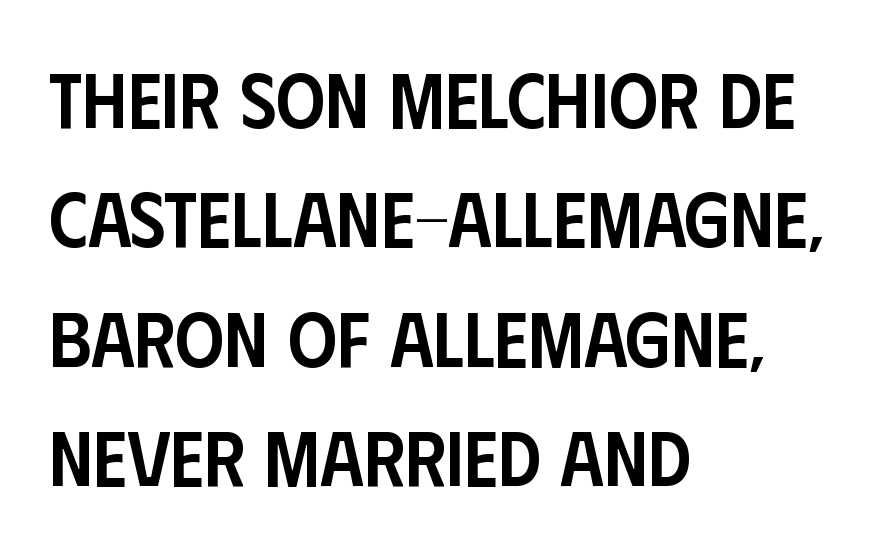
The image shows 77 px semibold, condensed sans-serif type, upright; set left-aligned, normal line spacing (1.55x), normal letter spacing, not underlined; low stroke contrast and a large x-height.
